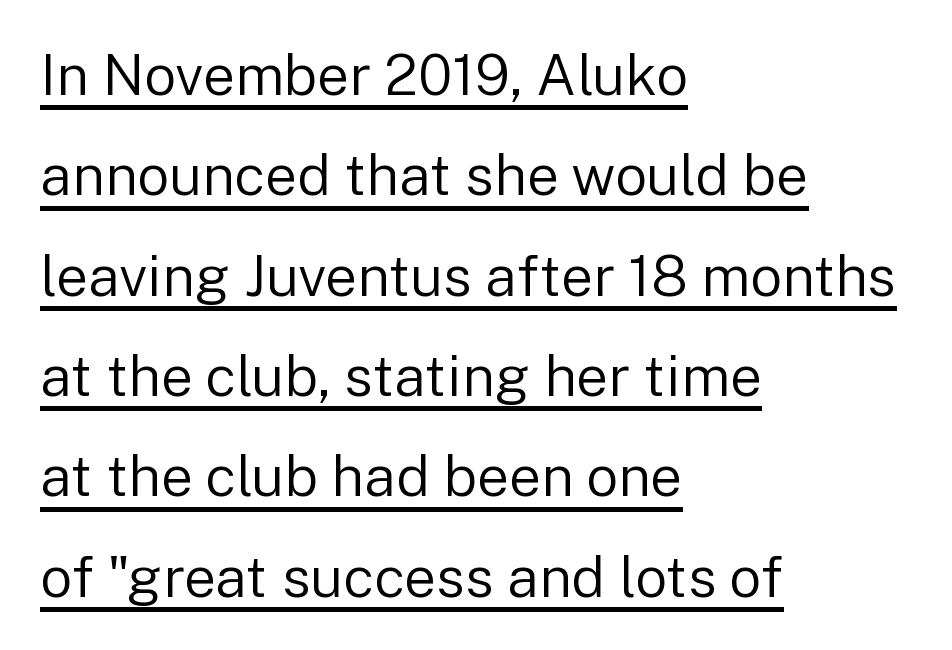
Q: Is the text bold? A: No.
Q: Is the text italic (slanted)? A: No, it is upright.
Q: Is the typeface a serif or a sans-serif typeface? A: Sans-serif.
Q: Is the text underlined? A: Yes.
Q: How is the paragraph aligned? A: Left-aligned.
Q: Is the spacing between letters normal or unusually wide? A: Normal.
Q: Width (condensed, normal, or wide)? A: Normal.
Q: Stroke contrast? A: Low.
Q: x-height? A: Medium.
Q: Monospaced? A: No.
